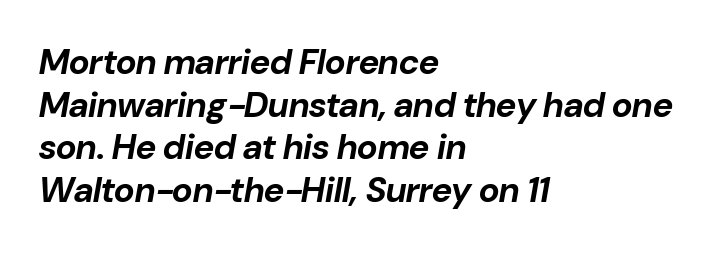
Q: Is the text bold? A: Yes.
Q: Is the text italic (slanted)? A: Yes, it leans right by about 10 degrees.
Q: Is the text underlined? A: No.
Q: How is the paragraph aligned? A: Left-aligned.
Q: Is the spacing between letters normal or unusually wide? A: Normal.
Q: Width (condensed, normal, or wide)? A: Normal.
Q: Stroke contrast? A: Low.
Q: x-height? A: Medium.
Q: Monospaced? A: No.
